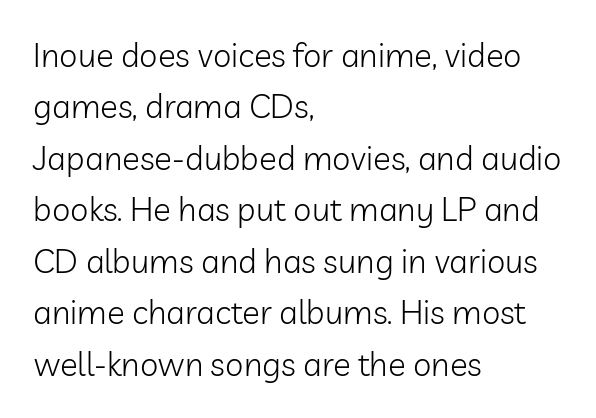
Q: Is the text bold? A: No.
Q: Is the text italic (slanted)? A: No, it is upright.
Q: Is the typeface a serif or a sans-serif typeface? A: Sans-serif.
Q: Is the text underlined? A: No.
Q: How is the paragraph aligned? A: Left-aligned.
Q: Is the spacing between letters normal or unusually wide? A: Normal.
Q: Is the spacing between lines tight, normal or loose? A: Normal.
Q: Width (condensed, normal, or wide)? A: Normal.
Q: Stroke contrast? A: Low.
Q: x-height? A: Medium.
Q: Monospaced? A: No.
